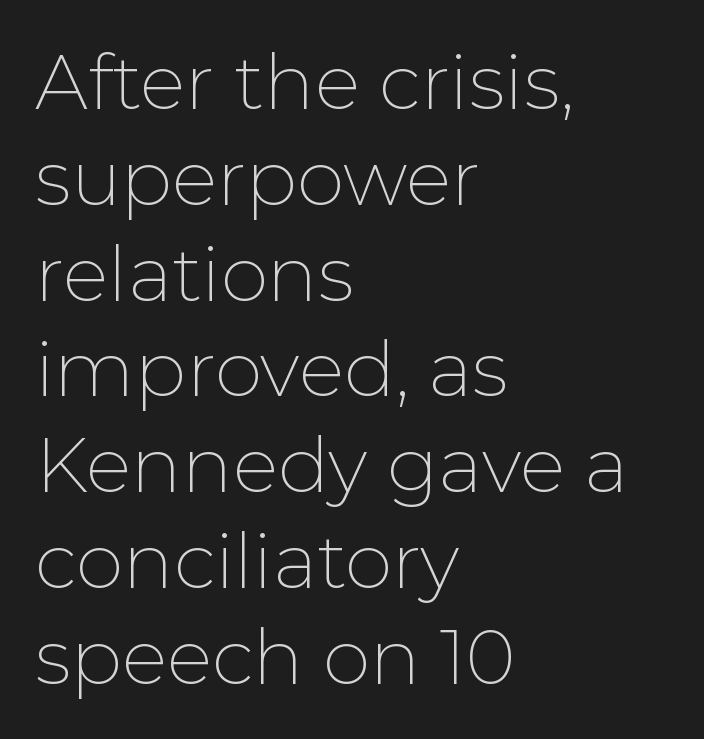
Q: Is the text bold? A: No.
Q: Is the text italic (slanted)? A: No, it is upright.
Q: Is the typeface a serif or a sans-serif typeface? A: Sans-serif.
Q: Is the text underlined? A: No.
Q: How is the paragraph aligned? A: Left-aligned.
Q: Is the spacing between letters normal or unusually wide? A: Normal.
Q: Is the spacing between lines tight, normal or loose? A: Normal.
Q: Width (condensed, normal, or wide)? A: Normal.
Q: Stroke contrast? A: Low.
Q: x-height? A: Medium.
Q: Monospaced? A: No.
